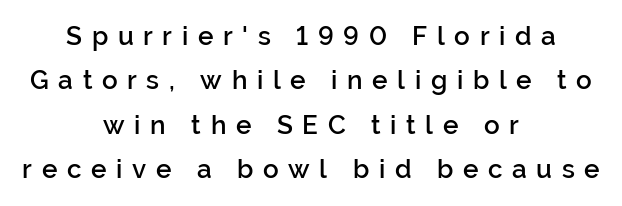
{"italic": "no", "bold": "semi", "underline": "no", "align": "center", "line_spacing_ratio": 1.71, "letter_spacing": "wide", "letter_spacing_em": 0.37, "glyph_px": 26}
